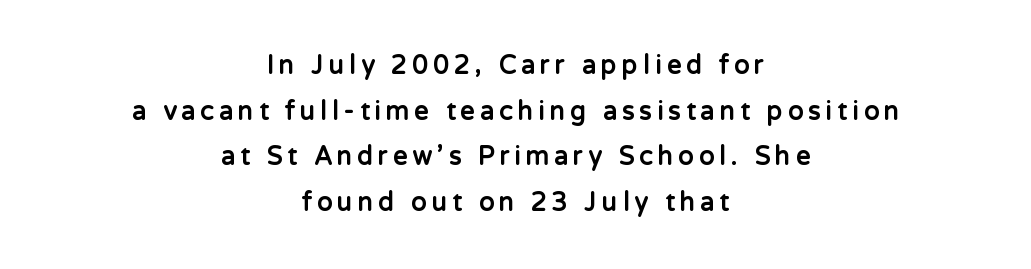
Q: Is the text bold? A: Yes.
Q: Is the text italic (slanted)? A: No, it is upright.
Q: Is the text underlined? A: No.
Q: How is the paragraph aligned? A: Centered.
Q: Is the spacing between letters normal or unusually wide? A: Unusually wide.
